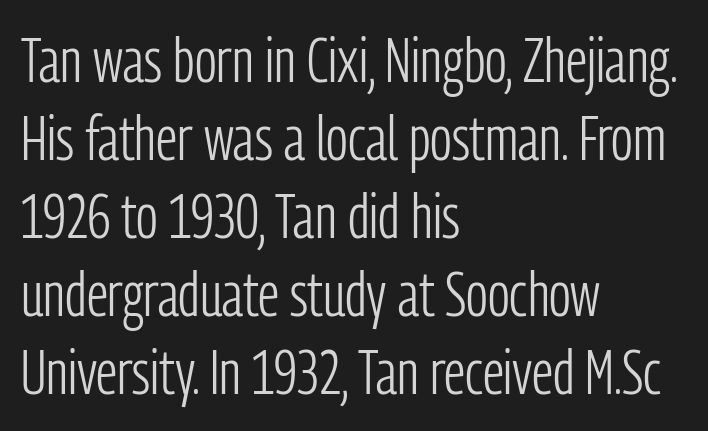
The space beneath each line is pristine and unruled. Baseline-to-baseline distance is the conventional proportion of letter height. The face looks like a standard text weight, possibly lighter. If you drew a line through each stem, it would be perfectly vertical. This sample is left-justified, so line endings fall wherever the words run out.
